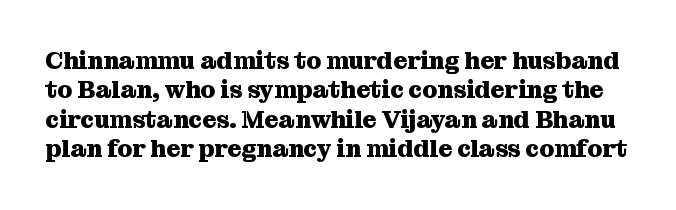
Q: Is the text bold? A: Yes.
Q: Is the text italic (slanted)? A: No, it is upright.
Q: Is the text underlined? A: No.
Q: Is the spacing between letters normal or unusually wide? A: Normal.
